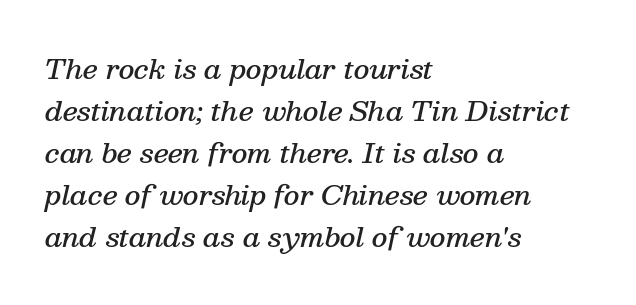
The image shows 27 px text type, italic (leaning right); set left-aligned, normal line spacing (1.56x), normal letter spacing, not underlined.
